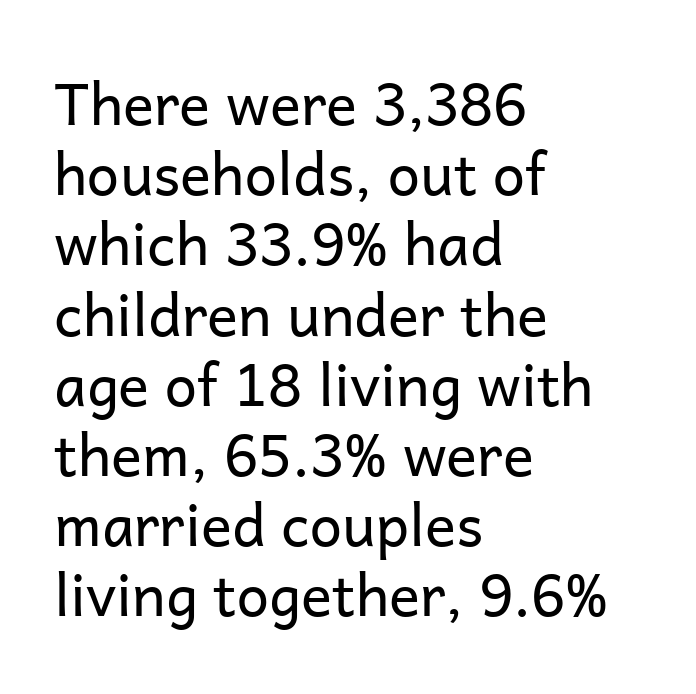
The letters advance in unequal steps, a hallmark of proportional type. The font's upright variant was chosen for this text. Does the copy run flush right? No — it runs flush left. This rendering employs a face without finishing strokes, i.e., a sans-serif. Nothing unusual about the tracking: characters are spaced as the font intends. Lines of text with bare space underneath.
